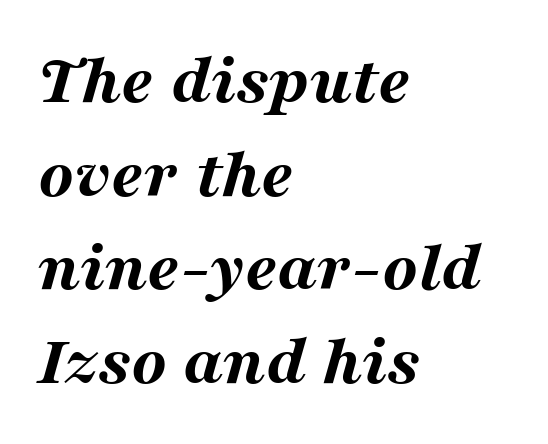
The foot of each line stays bare and open. Is this a fixed-width face? No — the glyphs have proportional, varying widths. Tall strokes in this sample are angled rather than plumb. Which margin do the lines hug? The left one — the right edge is uneven. Rows of type keep a routine distance in the vertical direction. Does the weight exceed regular? Yes, all the way to bold.
